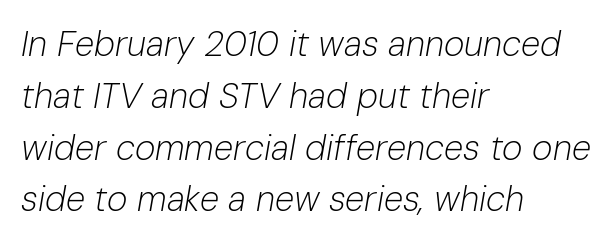
Q: Is the text bold? A: No.
Q: Is the text italic (slanted)? A: Yes, it leans right by about 10 degrees.
Q: Is the text underlined? A: No.
Q: How is the paragraph aligned? A: Left-aligned.
Q: Is the spacing between letters normal or unusually wide? A: Normal.
Q: Is the spacing between lines tight, normal or loose? A: Normal.
Q: Width (condensed, normal, or wide)? A: Normal.
Q: Stroke contrast? A: Low.
Q: x-height? A: Medium.
Q: Monospaced? A: No.
